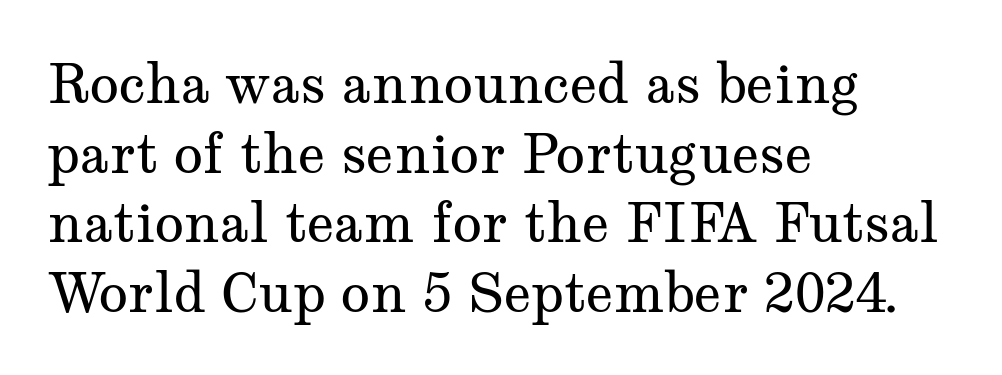
{"serif": "yes", "italic": "no", "bold": "no", "weight": "regular", "width": "wide", "stroke_contrast": "medium", "x_height": "medium", "monospaced": "no", "underline": "no", "align": "left", "line_spacing": "normal", "line_spacing_ratio": 1.29, "letter_spacing": "normal", "letter_spacing_em": 0.0, "glyph_px": 54}
